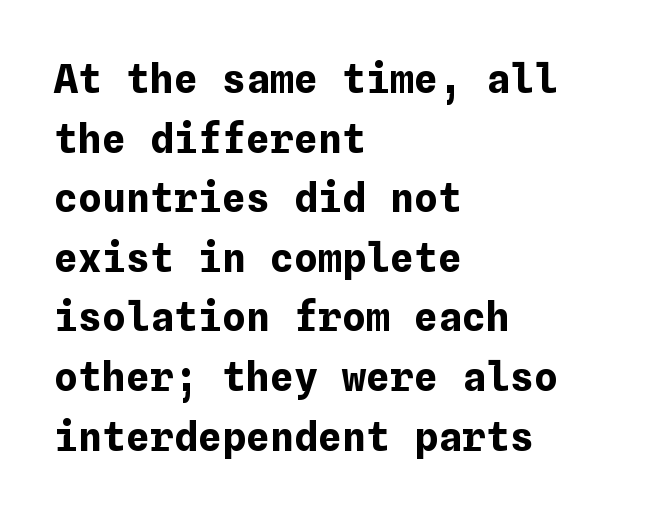
Q: Is the text bold? A: Yes.
Q: Is the text italic (slanted)? A: No, it is upright.
Q: Is the text underlined? A: No.
Q: How is the paragraph aligned? A: Left-aligned.
Q: Is the spacing between letters normal or unusually wide? A: Normal.
Q: Is the spacing between lines tight, normal or loose? A: Normal.
Q: Width (condensed, normal, or wide)? A: Normal.
Q: Stroke contrast? A: Low.
Q: x-height? A: Medium.
